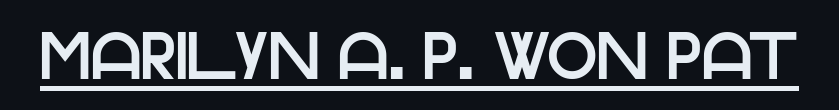
This sample has the flowing, uneven cadence of proportional lettering. Here the glyphs are tracked normally, forming tight word shapes. The font family rendered here belongs to the sans-serif group. The specimen includes a rule beneath the text block's lines. Notice how the stems are strictly vertical — no italics here.
